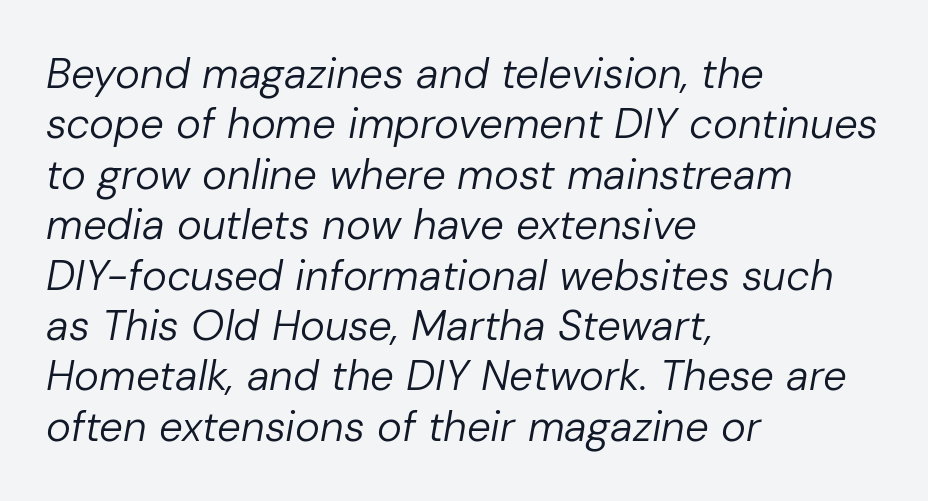
{"italic": "yes", "lean": "right", "slant_degrees": 10, "bold": "no", "weight": "regular", "width": "normal", "stroke_contrast": "low", "x_height": "medium", "monospaced": "no", "underline": "no", "align": "left", "line_spacing_ratio": 1.2, "letter_spacing": "normal", "letter_spacing_em": 0.0, "glyph_px": 42}
